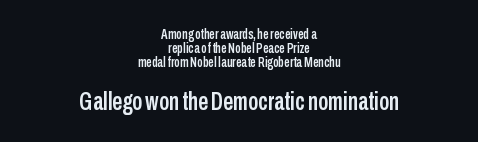
{"italic": "no", "underline": "no", "align": "center", "line_spacing": "tight", "line_spacing_ratio": 0.99, "letter_spacing": "normal", "letter_spacing_em": 0.0, "larger_block": "second", "size_ratio": 1.79, "glyph_px": 25}
